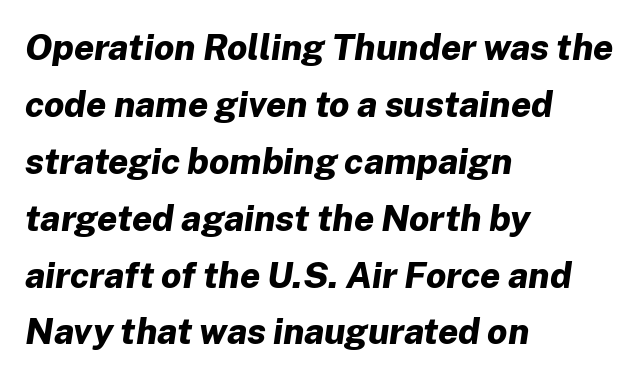
{"italic": "yes", "lean": "right", "slant_degrees": 8, "bold": "yes", "weight": "bold", "width": "normal", "stroke_contrast": "low", "x_height": "medium", "monospaced": "no", "underline": "no", "align": "left", "line_spacing": "normal", "line_spacing_ratio": 1.58, "letter_spacing": "normal", "letter_spacing_em": 0.0, "glyph_px": 36}
